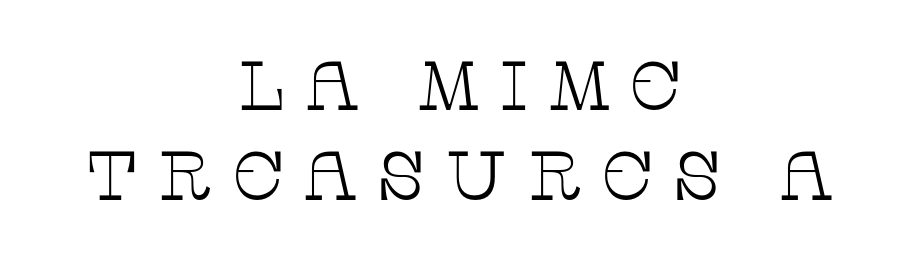
{"serif": "yes", "italic": "no", "bold": "no", "weight": "thin", "width": "wide", "stroke_contrast": "low", "x_height": "large", "monospaced": "no", "underline": "no", "align": "center", "line_spacing": "normal", "line_spacing_ratio": 1.3, "letter_spacing": "wide", "letter_spacing_em": 0.26, "glyph_px": 69}
